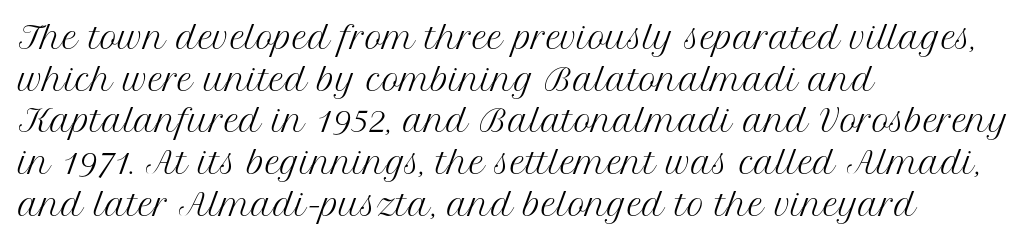
{"serif": "yes", "bold": "no", "weight": "regular", "width": "normal", "stroke_contrast": "medium", "x_height": "medium", "monospaced": "no", "underline": "no", "align": "left", "line_spacing": "normal", "line_spacing_ratio": 1.39, "letter_spacing": "normal", "letter_spacing_em": 0.0, "glyph_px": 30}
